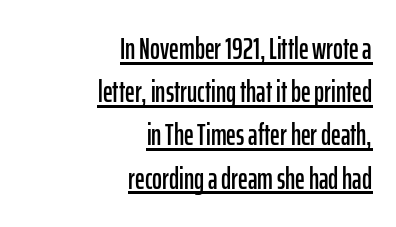
Q: Is the text italic (slanted)? A: No, it is upright.
Q: Is the typeface a serif or a sans-serif typeface? A: Sans-serif.
Q: Is the text underlined? A: Yes.
Q: How is the paragraph aligned? A: Right-aligned.
Q: Is the spacing between letters normal or unusually wide? A: Normal.
Q: Is the spacing between lines tight, normal or loose? A: Normal.
Q: Width (condensed, normal, or wide)? A: Condensed.
Q: Stroke contrast? A: Low.
Q: x-height? A: Medium.
Q: Monospaced? A: No.
